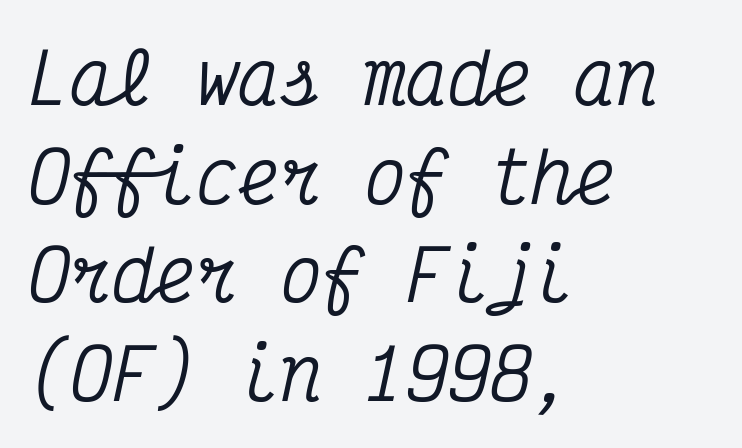
{"serif": "yes", "italic": "yes", "lean": "right", "slant_degrees": 12, "width": "condensed", "stroke_contrast": "medium", "x_height": "medium", "monospaced": "yes", "underline": "no", "align": "left", "line_spacing": "normal", "line_spacing_ratio": 1.41, "letter_spacing": "normal", "letter_spacing_em": 0.0, "glyph_px": 70}
